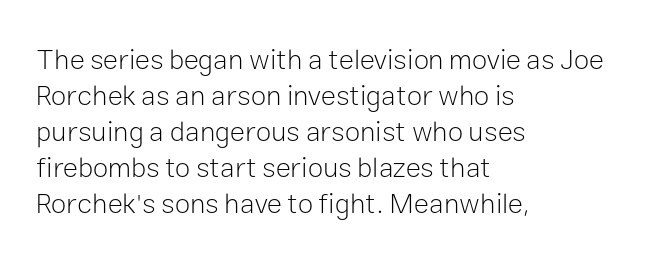
The image shows 28 px light sans-serif type, upright; set left-aligned, normal line spacing (1.29x), normal letter spacing, not underlined; low stroke contrast and a medium x-height.
